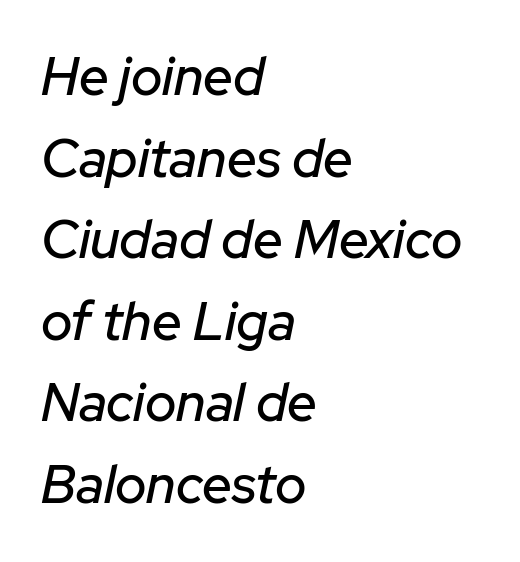
The image shows 53 px text type, italic (leaning right); set left-aligned, normal line spacing (1.54x), normal letter spacing, not underlined; low stroke contrast and a medium x-height.
